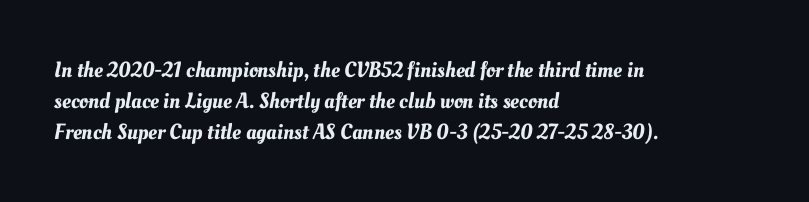
The image shows 22 px text type; set left-aligned, normal line spacing (1.4x), normal letter spacing, not underlined.
